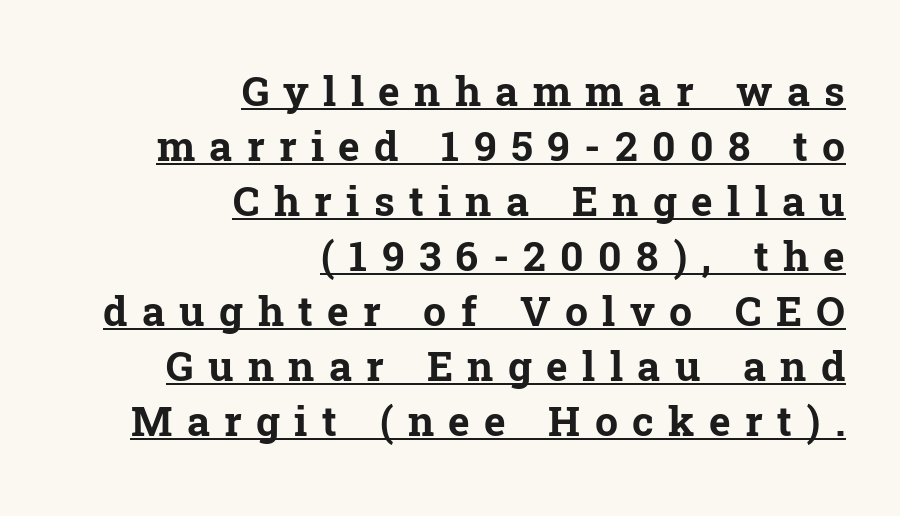
Q: Is the text bold? A: Yes.
Q: Is the text italic (slanted)? A: No, it is upright.
Q: Is the typeface a serif or a sans-serif typeface? A: Serif.
Q: Is the text underlined? A: Yes.
Q: How is the paragraph aligned? A: Right-aligned.
Q: Is the spacing between letters normal or unusually wide? A: Unusually wide.
Q: Is the spacing between lines tight, normal or loose? A: Normal.
Q: Width (condensed, normal, or wide)? A: Normal.
Q: Stroke contrast? A: Low.
Q: x-height? A: Medium.
Q: Monospaced? A: No.
